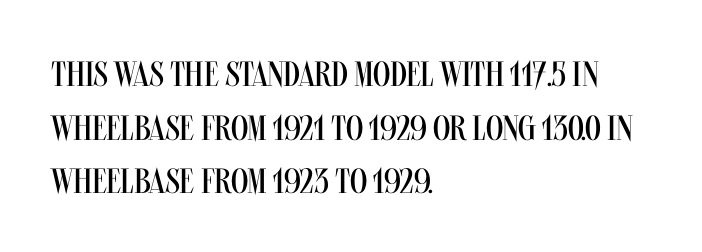
Q: Is the text bold? A: No.
Q: Is the text italic (slanted)? A: No, it is upright.
Q: Is the typeface a serif or a sans-serif typeface? A: Sans-serif.
Q: Is the text underlined? A: No.
Q: How is the paragraph aligned? A: Left-aligned.
Q: Is the spacing between letters normal or unusually wide? A: Normal.
Q: Is the spacing between lines tight, normal or loose? A: Normal.
Q: Width (condensed, normal, or wide)? A: Condensed.
Q: Stroke contrast? A: Medium.
Q: x-height? A: Large.
Q: Monospaced? A: No.
